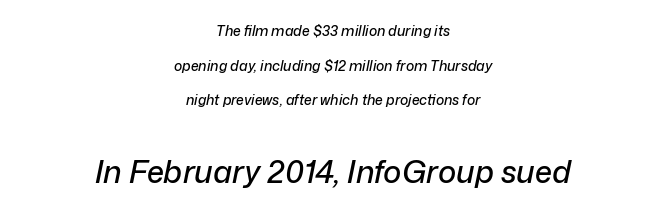
Q: Is the text italic (slanted)? A: Yes, it leans right by about 12 degrees.
Q: Is the text underlined? A: No.
Q: How is the paragraph aligned? A: Centered.
Q: Is the spacing between letters normal or unusually wide? A: Normal.
Q: Is the spacing between lines tight, normal or loose? A: Loose.
Q: Which block of text is set in a larger size, the first (top) or the second (bottom)? A: The second (bottom) one.
Q: Width (condensed, normal, or wide)? A: Normal.
Q: Stroke contrast? A: Low.
Q: x-height? A: Medium.
Q: Monospaced? A: No.
